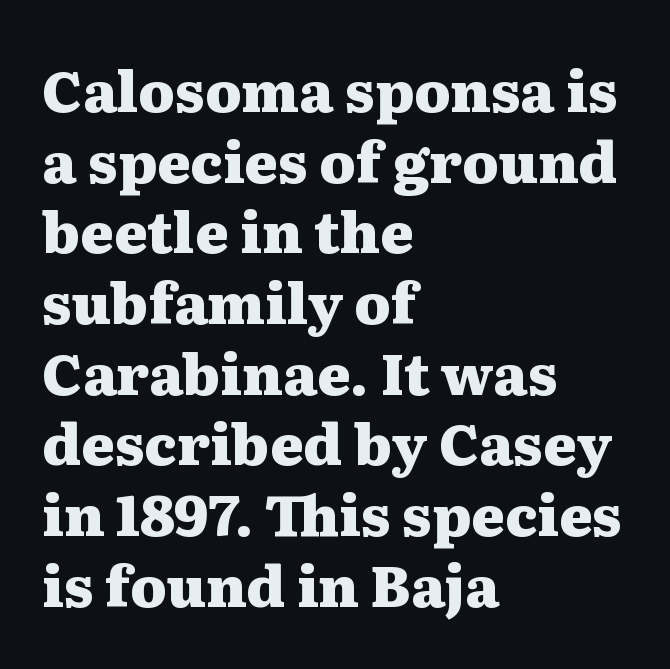
The image shows 57 px heavy, wide serif type, upright; set left-aligned, line spacing 1.24x, normal letter spacing, not underlined; medium stroke contrast and a medium x-height.
